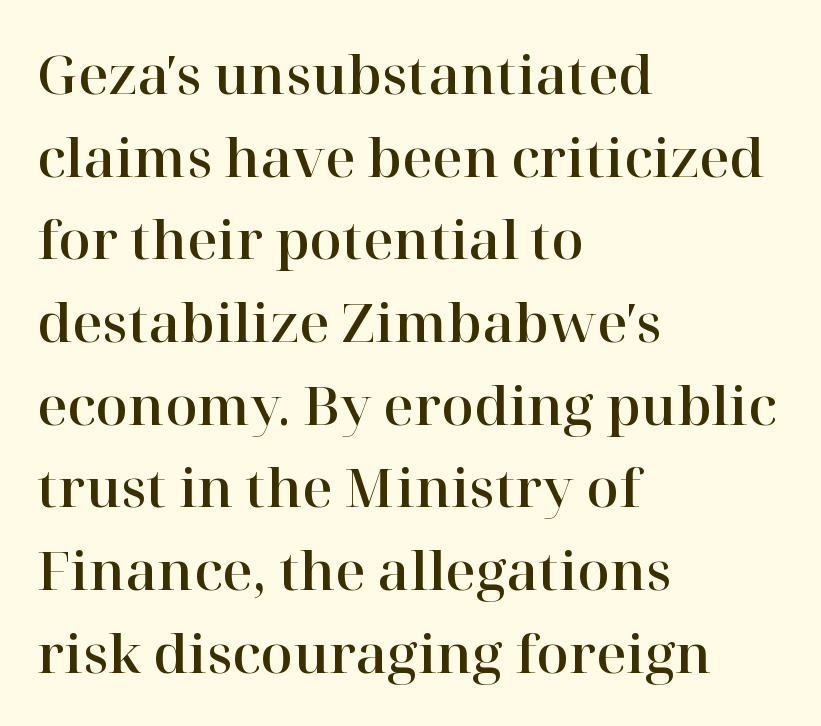
Each letter keeps its own natural width here, so spacing adapts to shape. The horizontal fit of the characters is conventional and even. Clear beneath every line of the passage. Is there much room between lines? A standard amount, neither cramped nor airy. Nope, not italic — everything's standing straight. If you drew a ruler down the left edge, every line would touch it.
